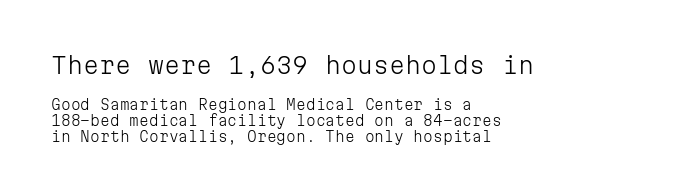
{"italic": "no", "bold": "no", "underline": "no", "align": "left", "line_spacing": "tight", "line_spacing_ratio": 1.14, "letter_spacing": "normal", "letter_spacing_em": 0.0, "larger_block": "first", "size_ratio": 1.64, "glyph_px": 23}
